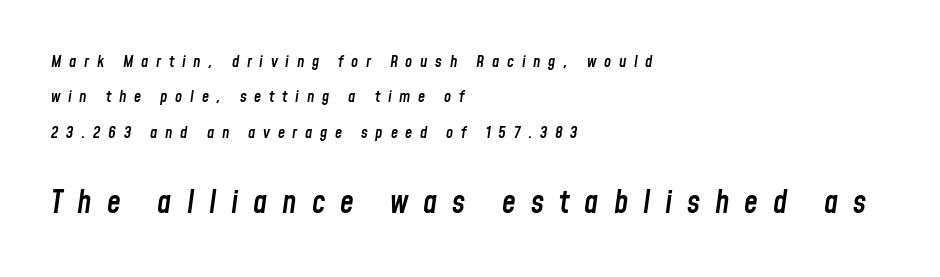
Q: Is the text bold? A: Semi-bold.
Q: Is the text italic (slanted)? A: Yes, it leans right by about 8 degrees.
Q: Is the text underlined? A: No.
Q: How is the paragraph aligned? A: Left-aligned.
Q: Is the spacing between letters normal or unusually wide? A: Unusually wide.
Q: Is the spacing between lines tight, normal or loose? A: Loose.
Q: Which block of text is set in a larger size, the first (top) or the second (bottom)? A: The second (bottom) one.
Q: Width (condensed, normal, or wide)? A: Condensed.
Q: Stroke contrast? A: Low.
Q: x-height? A: Medium.
Q: Monospaced? A: No.
